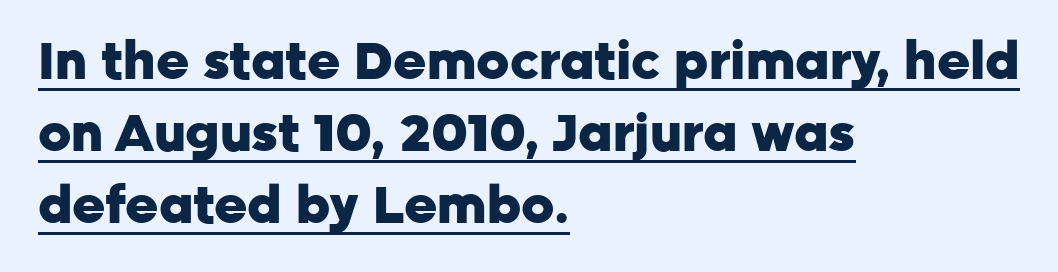
{"serif": "no", "italic": "no", "bold": "yes", "weight": "heavy", "width": "normal", "stroke_contrast": "low", "x_height": "medium", "monospaced": "no", "underline": "yes", "align": "left", "line_spacing": "normal", "line_spacing_ratio": 1.41, "letter_spacing": "normal", "letter_spacing_em": 0.0, "glyph_px": 51}
